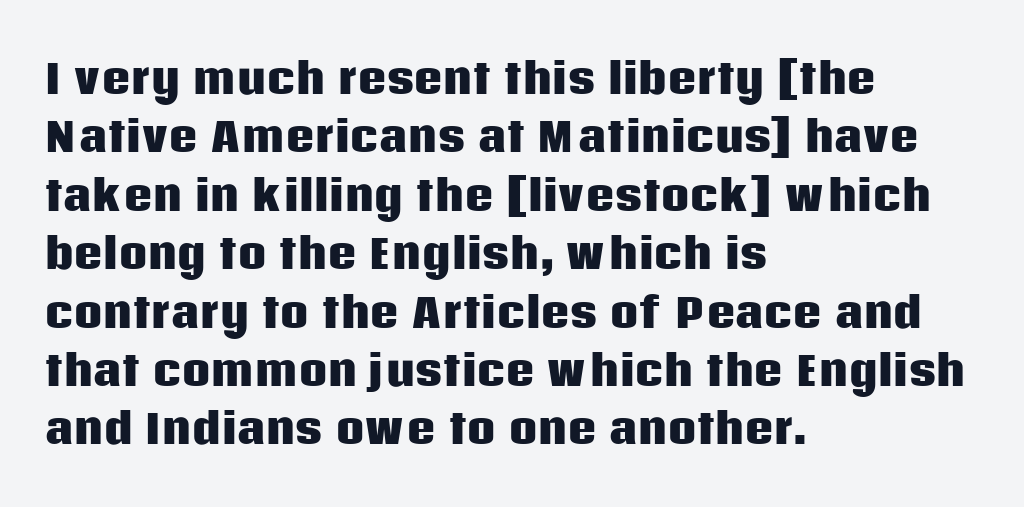
Q: Is the text bold? A: Yes.
Q: Is the text italic (slanted)? A: No, it is upright.
Q: Is the typeface a serif or a sans-serif typeface? A: Sans-serif.
Q: Is the text underlined? A: No.
Q: How is the paragraph aligned? A: Left-aligned.
Q: Is the spacing between letters normal or unusually wide? A: Normal.
Q: Is the spacing between lines tight, normal or loose? A: Normal.
Q: Width (condensed, normal, or wide)? A: Normal.
Q: Stroke contrast? A: Low.
Q: x-height? A: Large.
Q: Monospaced? A: No.
